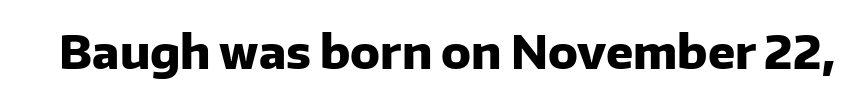
When letters stand straight like this, we call the style roman or upright. Varying glyph widths throughout — classic text-font behaviour. These lines keep a tight, regular rhythm from letter to letter. The rendering shows plain stroke endings on the letterforms — a sans-serif design. Bold? Absolutely — the strokes are thick and heavy.
